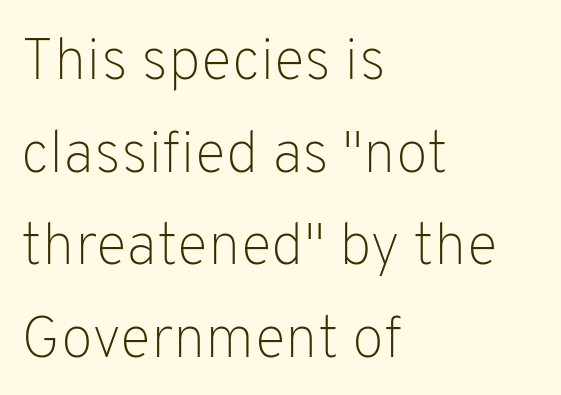
Q: Is the text bold? A: No.
Q: Is the text italic (slanted)? A: No, it is upright.
Q: Is the typeface a serif or a sans-serif typeface? A: Sans-serif.
Q: Is the text underlined? A: No.
Q: How is the paragraph aligned? A: Left-aligned.
Q: Is the spacing between letters normal or unusually wide? A: Normal.
Q: Is the spacing between lines tight, normal or loose? A: Normal.
Q: Width (condensed, normal, or wide)? A: Normal.
Q: Stroke contrast? A: Low.
Q: x-height? A: Medium.
Q: Monospaced? A: No.
